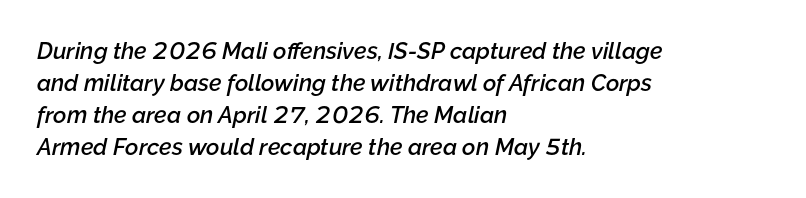
Casual observation: everything's shoved over to the left. Any mark beneath the type? The region is blank. The type is set solid horizontally, with unmodified tracking. Rendered with sloped, italic letterforms.
